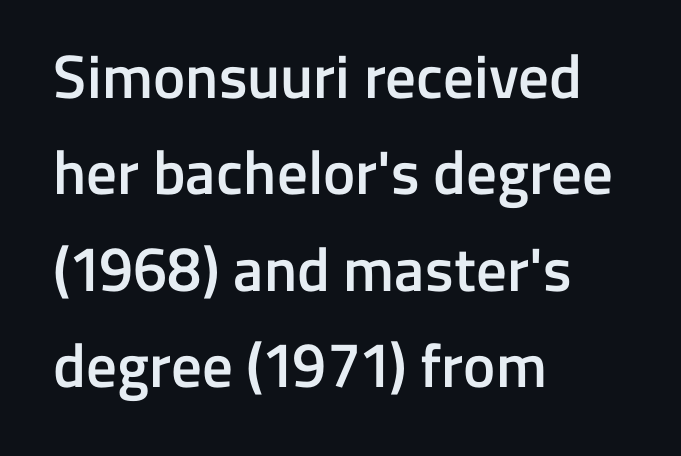
Q: Is the text bold? A: Semi-bold.
Q: Is the text italic (slanted)? A: No, it is upright.
Q: Is the typeface a serif or a sans-serif typeface? A: Sans-serif.
Q: Is the text underlined? A: No.
Q: How is the paragraph aligned? A: Left-aligned.
Q: Is the spacing between letters normal or unusually wide? A: Normal.
Q: Is the spacing between lines tight, normal or loose? A: Normal.
Q: Width (condensed, normal, or wide)? A: Normal.
Q: Stroke contrast? A: Low.
Q: x-height? A: Medium.
Q: Monospaced? A: No.
